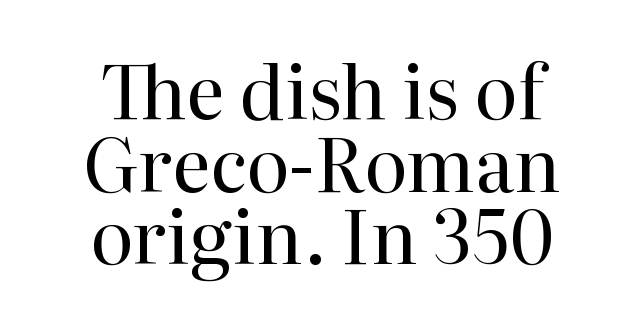
Q: Is the text bold? A: No.
Q: Is the text italic (slanted)? A: No, it is upright.
Q: Is the typeface a serif or a sans-serif typeface? A: Serif.
Q: Is the text underlined? A: No.
Q: How is the paragraph aligned? A: Centered.
Q: Is the spacing between letters normal or unusually wide? A: Normal.
Q: Is the spacing between lines tight, normal or loose? A: Tight.
Q: Width (condensed, normal, or wide)? A: Normal.
Q: Stroke contrast? A: High.
Q: x-height? A: Medium.
Q: Monospaced? A: No.
